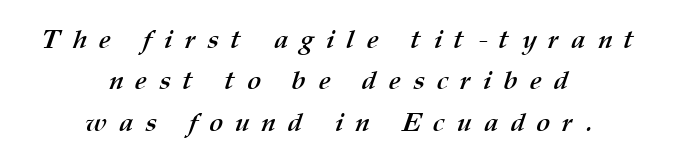
The image shows 26 px bold type; set centered, normal line spacing (1.59x), unusually wide letter spacing (+0.47 em), not underlined.
